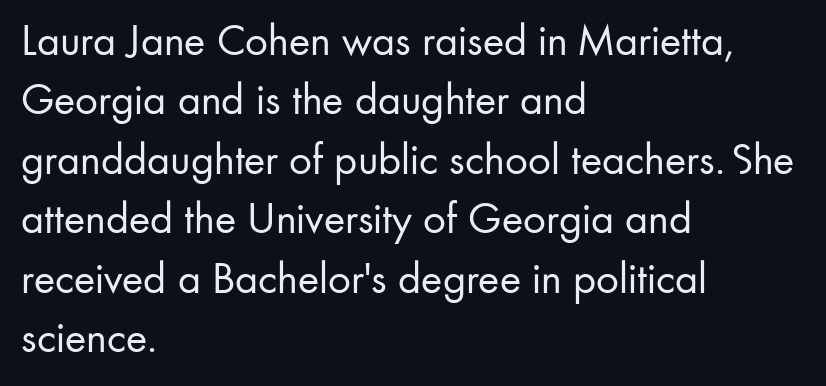
The image shows 45 px regular-weight sans-serif type, upright; set left-aligned, normal line spacing (1.32x), normal letter spacing, not underlined; low stroke contrast and a small x-height.
